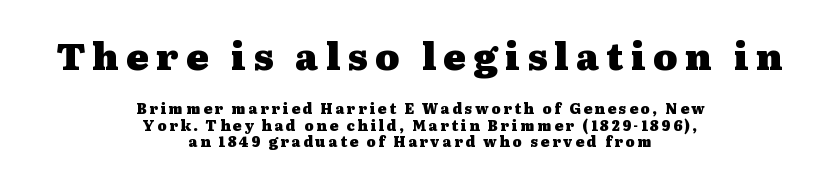
{"serif": "yes", "italic": "no", "bold": "yes", "weight": "heavy", "width": "wide", "stroke_contrast": "medium", "x_height": "medium", "monospaced": "no", "underline": "no", "align": "center", "line_spacing_ratio": 1.18, "letter_spacing": "wide", "letter_spacing_em": 0.2, "larger_block": "first", "size_ratio": 2.64, "glyph_px": 37}
